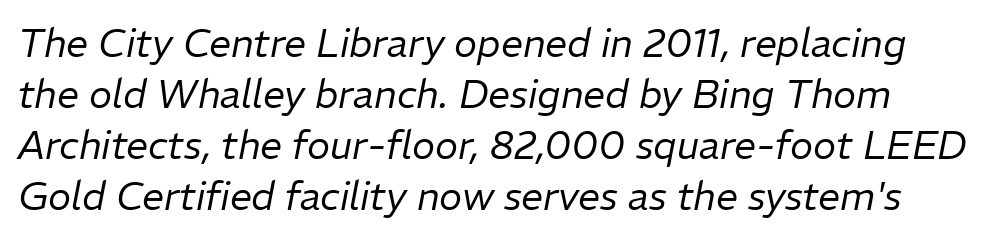
Clear beneath every line of the passage. Whoever set this chose a conventional vertical rhythm. Weight class: somewhere from thin through regular. Spacing between characters is what you'd get straight out of the box. Each letter keeps its own natural width here, so spacing adapts to shape.
